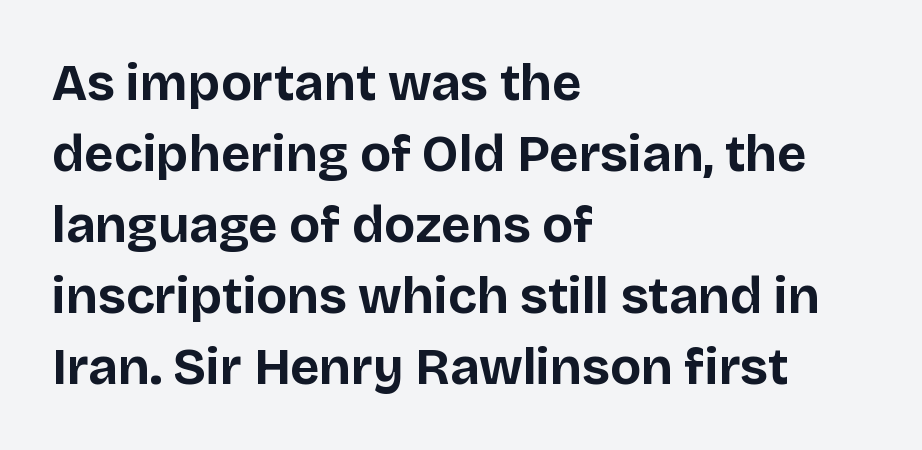
The image shows 51 px bold sans-serif type, upright; set left-aligned, normal line spacing (1.39x), normal letter spacing, not underlined; low stroke contrast and a large x-height.
